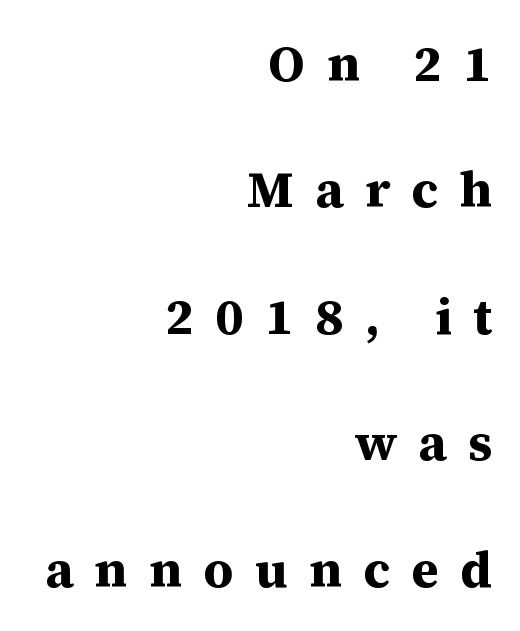
Q: Is the text bold? A: Yes.
Q: Is the text italic (slanted)? A: No, it is upright.
Q: Is the typeface a serif or a sans-serif typeface? A: Serif.
Q: Is the text underlined? A: No.
Q: How is the paragraph aligned? A: Right-aligned.
Q: Is the spacing between letters normal or unusually wide? A: Unusually wide.
Q: Is the spacing between lines tight, normal or loose? A: Loose.
Q: Width (condensed, normal, or wide)? A: Normal.
Q: Stroke contrast? A: Medium.
Q: x-height? A: Medium.
Q: Monospaced? A: No.
